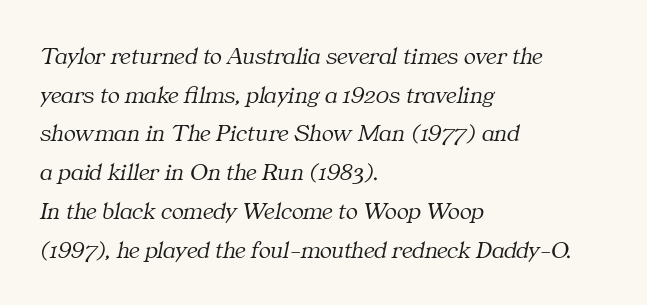
Q: Is the text bold? A: No.
Q: Is the text italic (slanted)? A: Yes, it leans right by about 11 degrees.
Q: Is the text underlined? A: No.
Q: How is the paragraph aligned? A: Left-aligned.
Q: Is the spacing between letters normal or unusually wide? A: Normal.
Q: Is the spacing between lines tight, normal or loose? A: Normal.
